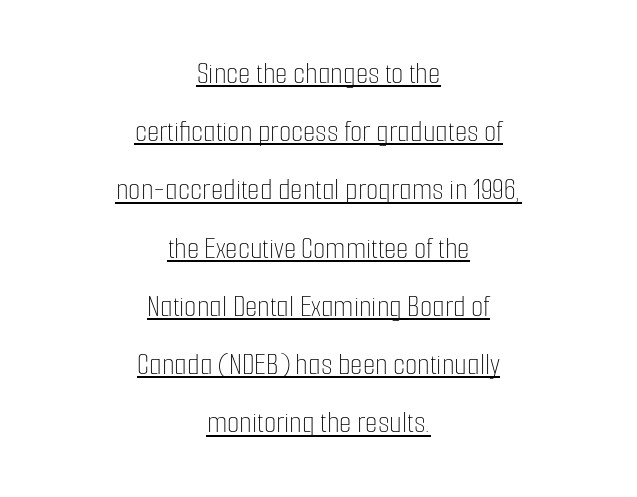
The image shows 32 px thin, condensed type, upright; set centered, line spacing 1.82x, normal letter spacing, underlined; low stroke contrast and a medium x-height.
